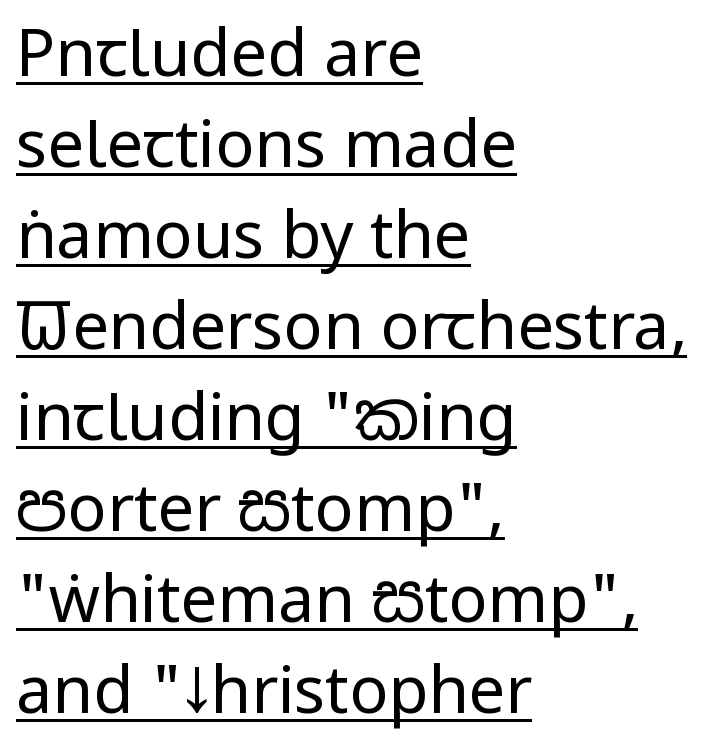
The letters advance in unequal steps, a hallmark of proportional type. This sample carries an underscore along the baseline area. Notice how the passage keeps a crisp vertical edge on the left only. The lettering holds an erect, upright posture throughout.
